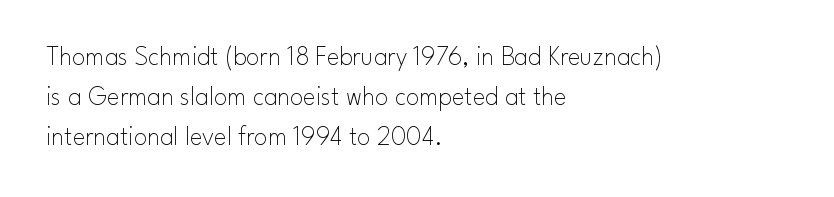
The image shows 27 px text type, upright; set left-aligned, normal line spacing (1.48x), normal letter spacing, not underlined.
